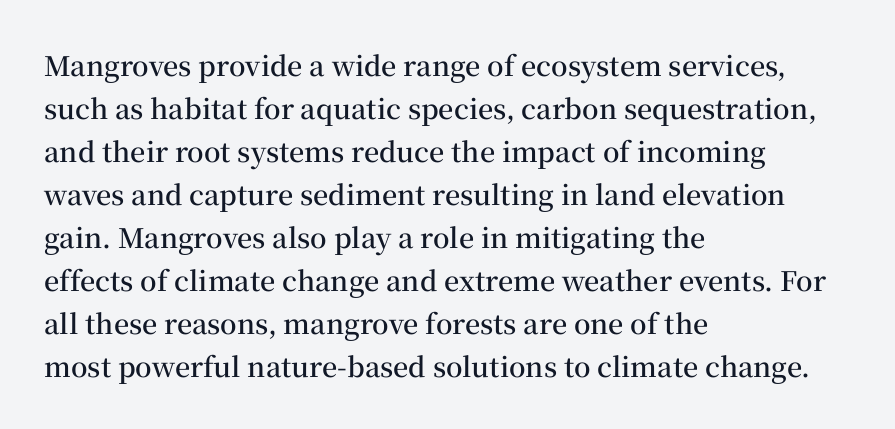
{"italic": "no", "bold": "semi", "underline": "no", "align": "left", "line_spacing": "normal", "line_spacing_ratio": 1.59, "letter_spacing": "normal", "letter_spacing_em": 0.0, "glyph_px": 27}
